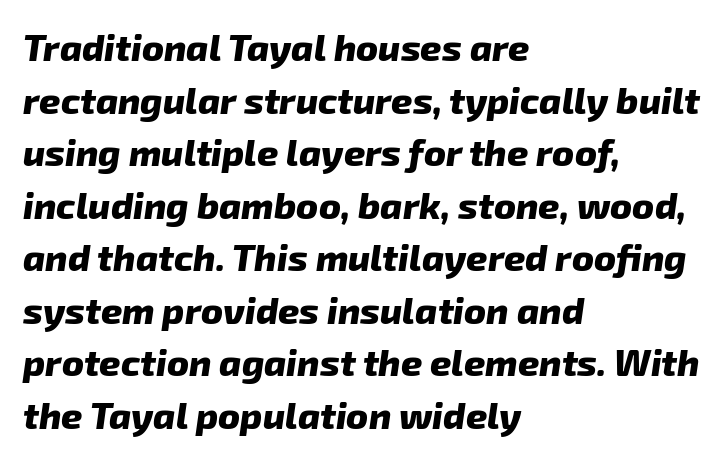
No extra tracking has been applied to these lines. Honestly, the row spacing looks completely unremarkable. Only glyphs here, with clear space below each row. Nothing sits at the stroke ends, so this counts as sans-serif. Summary of weight: heavy, a full bold.
